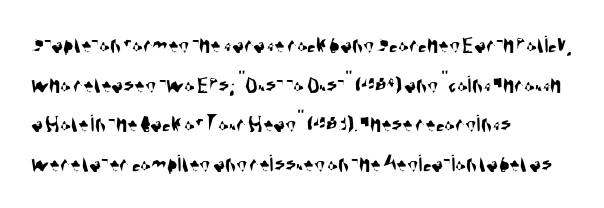
The lines in this sample share a left origin and differ only in where they stop. Honestly, the letter spacing is just normal — you wouldn't notice it. The line-height multiplier appears to be the usual default. Check under the words: just untouched page.
